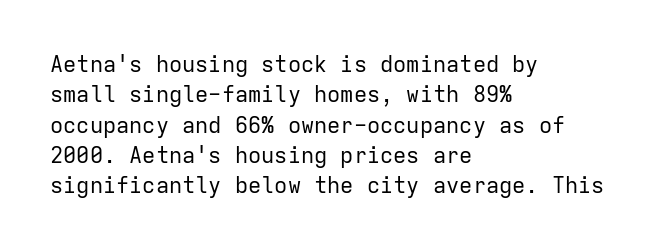
Q: Is the text bold? A: No.
Q: Is the text italic (slanted)? A: No, it is upright.
Q: Is the text underlined? A: No.
Q: How is the paragraph aligned? A: Left-aligned.
Q: Is the spacing between letters normal or unusually wide? A: Normal.
Q: Is the spacing between lines tight, normal or loose? A: Normal.
